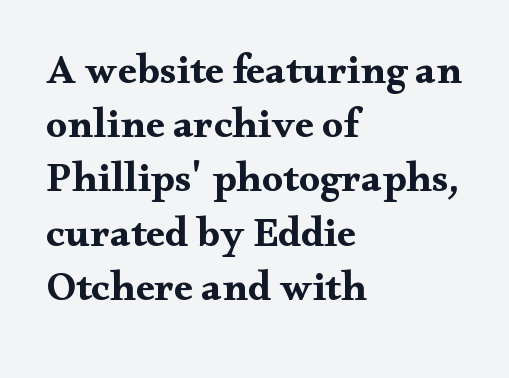
{"serif": "yes", "italic": "no", "bold": "yes", "weight": "bold", "width": "wide", "stroke_contrast": "medium", "x_height": "small", "monospaced": "no", "underline": "no", "align": "left", "line_spacing": "normal", "line_spacing_ratio": 1.29, "letter_spacing": "normal", "letter_spacing_em": 0.0, "glyph_px": 42}
